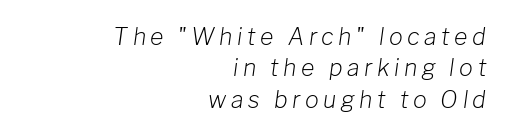
The lines sit at an ordinary, default distance from one another. The string is rendered with underlining switched off. Compared with ordinary roman type, these characters are visibly tilted. Each word looks stretched out because of the extra space between its letters.
